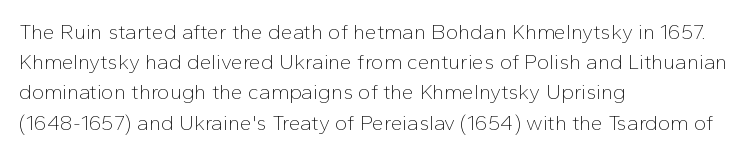
Q: Is the text bold? A: No.
Q: Is the text italic (slanted)? A: No, it is upright.
Q: Is the text underlined? A: No.
Q: How is the paragraph aligned? A: Left-aligned.
Q: Is the spacing between letters normal or unusually wide? A: Normal.
Q: Is the spacing between lines tight, normal or loose? A: Normal.
